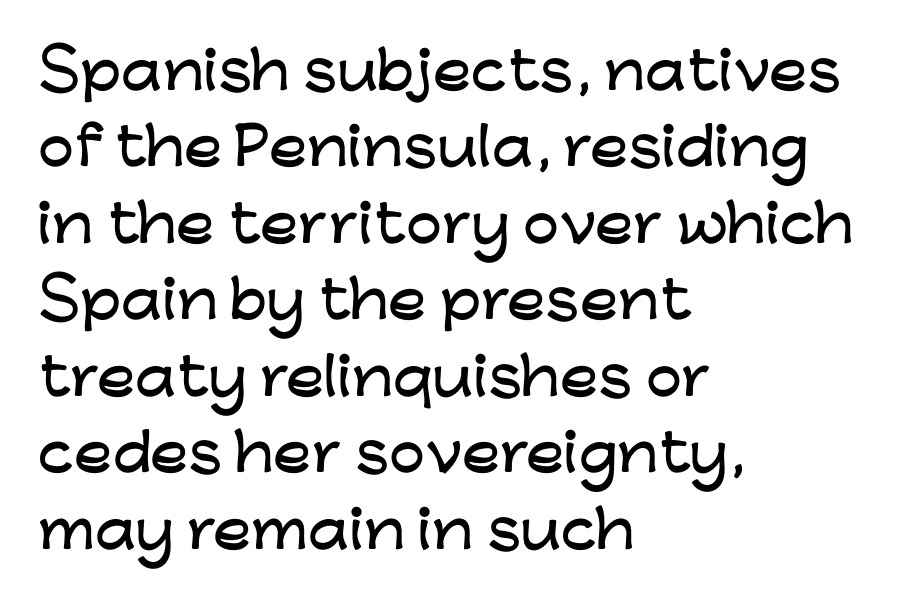
Q: Is the text italic (slanted)? A: No, it is upright.
Q: Is the typeface a serif or a sans-serif typeface? A: Sans-serif.
Q: Is the text underlined? A: No.
Q: How is the paragraph aligned? A: Left-aligned.
Q: Is the spacing between letters normal or unusually wide? A: Normal.
Q: Is the spacing between lines tight, normal or loose? A: Normal.
Q: Width (condensed, normal, or wide)? A: Wide.
Q: Stroke contrast? A: Low.
Q: x-height? A: Medium.
Q: Monospaced? A: No.
